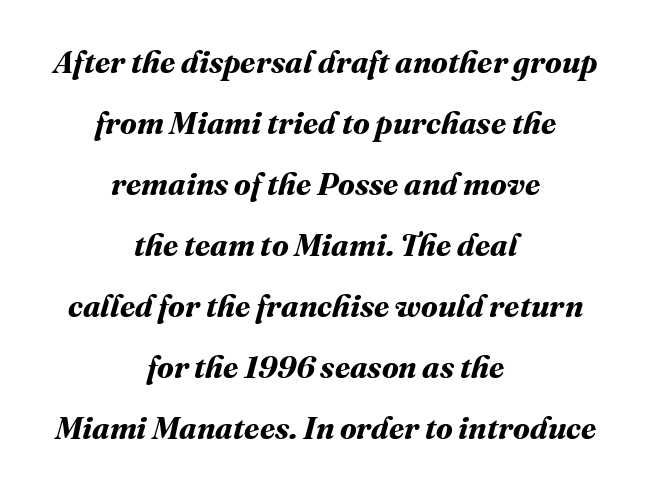
Q: Is the text bold? A: Yes.
Q: Is the text underlined? A: No.
Q: How is the paragraph aligned? A: Centered.
Q: Is the spacing between letters normal or unusually wide? A: Normal.
Q: Is the spacing between lines tight, normal or loose? A: Loose.
Q: Width (condensed, normal, or wide)? A: Normal.
Q: Stroke contrast? A: Medium.
Q: x-height? A: Medium.
Q: Monospaced? A: No.
